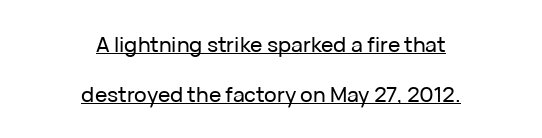
Does the leading feel generous? Absolutely, it's lavish. The string is rendered with underlining switched on. Vertical strokes here are truly vertical. Visually the block forms a symmetrical silhouette, jagged on both flanks. These lines keep a tight, regular rhythm from letter to letter.
